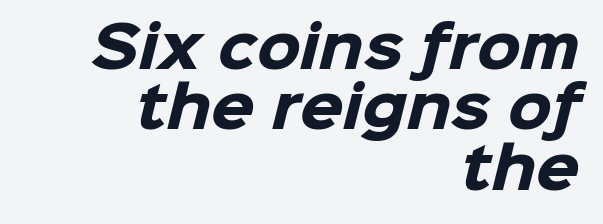
The image shows 56 px heavy sans-serif type; set right-aligned, tight line spacing (1.08x), normal letter spacing, not underlined; low stroke contrast and a medium x-height.
